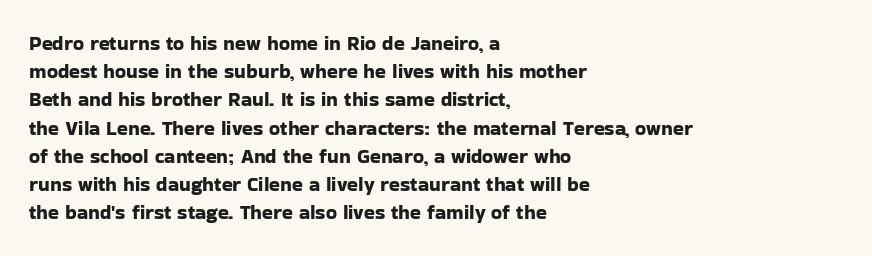
The image shows 20 px text type, upright; set left-aligned, normal line spacing (1.41x), normal letter spacing, not underlined.
